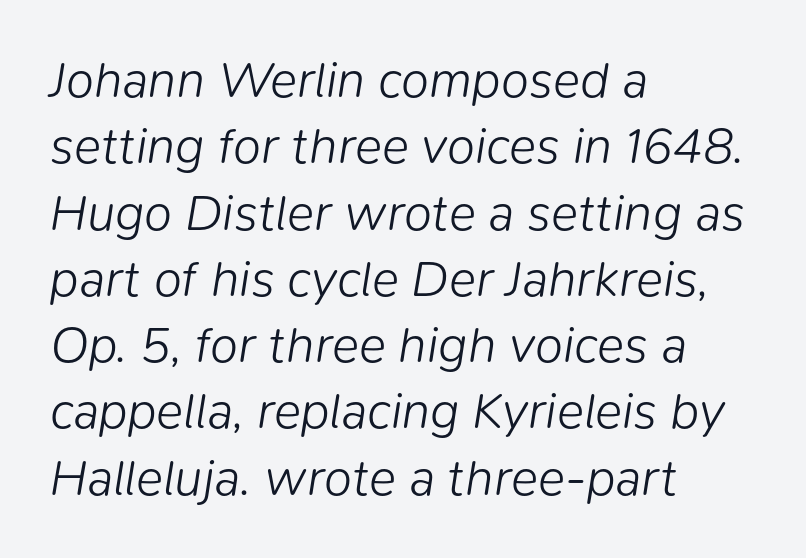
The image shows 51 px light type, italic (leaning right); set left-aligned, normal line spacing (1.3x), normal letter spacing, not underlined; low stroke contrast and a medium x-height.
